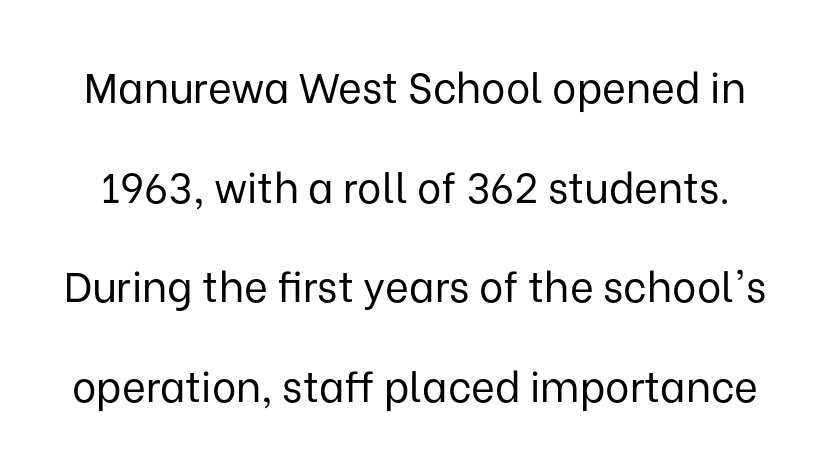
Q: Is the text bold? A: No.
Q: Is the text italic (slanted)? A: No, it is upright.
Q: Is the typeface a serif or a sans-serif typeface? A: Sans-serif.
Q: Is the text underlined? A: No.
Q: Is the spacing between letters normal or unusually wide? A: Normal.
Q: Is the spacing between lines tight, normal or loose? A: Loose.
Q: Width (condensed, normal, or wide)? A: Normal.
Q: Stroke contrast? A: Low.
Q: x-height? A: Medium.
Q: Monospaced? A: No.
